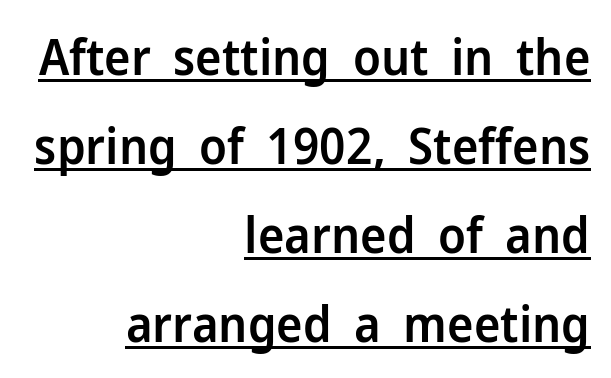
You could not count columns in this text — the font is proportionally spaced. The typeface chosen for these lines omits serifs. Inter-character spacing is left at the font's built-in metrics. Caption: multi-line text, flush right, ragged left. Unlike italic type, these characters show no tilt at all.
